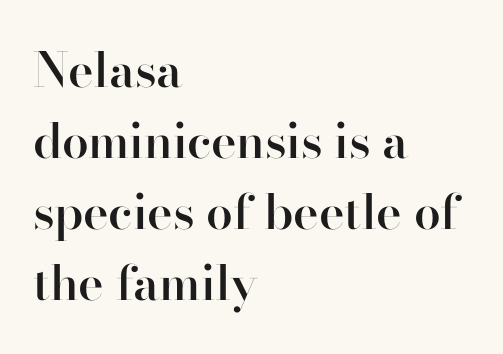
Varying glyph widths throughout — classic text-font behaviour. Typeset ragged right — the left edge is the straight one. As a designer I'd log this as weight 600, semibold. The vertical gap from one line to the next is medium.
